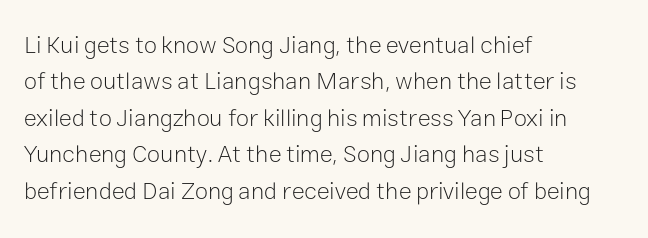
The image shows 24 px text type, upright; set left-aligned, normal line spacing (1.52x), normal letter spacing, not underlined.
